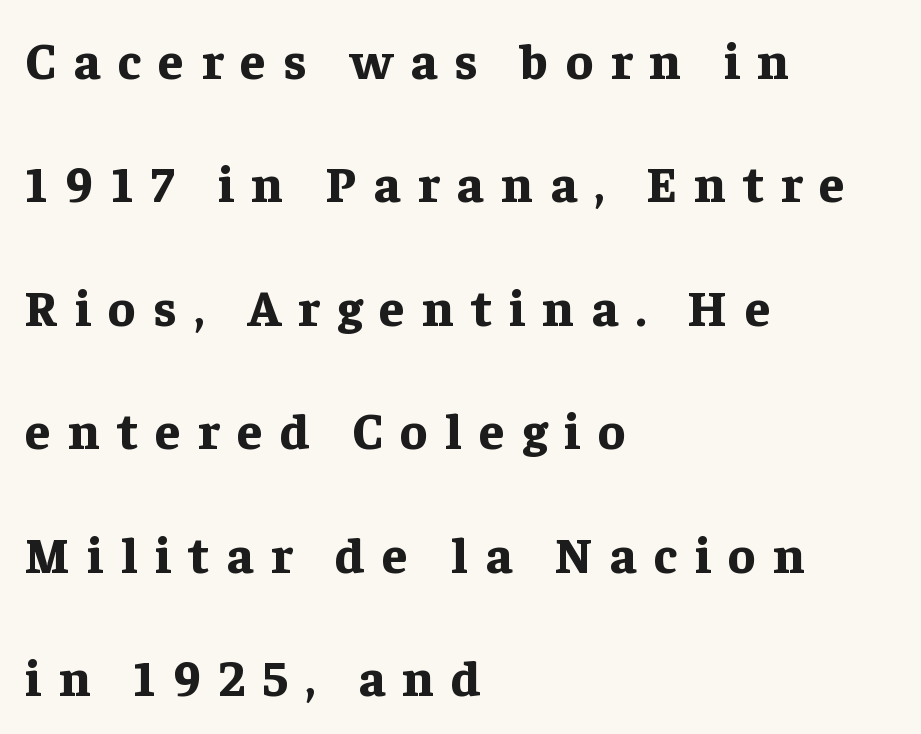
{"serif": "yes", "italic": "no", "bold": "yes", "weight": "bold", "width": "normal", "stroke_contrast": "low", "x_height": "medium", "monospaced": "no", "underline": "no", "align": "left", "line_spacing": "loose", "line_spacing_ratio": 2.42, "letter_spacing": "wide", "letter_spacing_em": 0.34, "glyph_px": 51}
